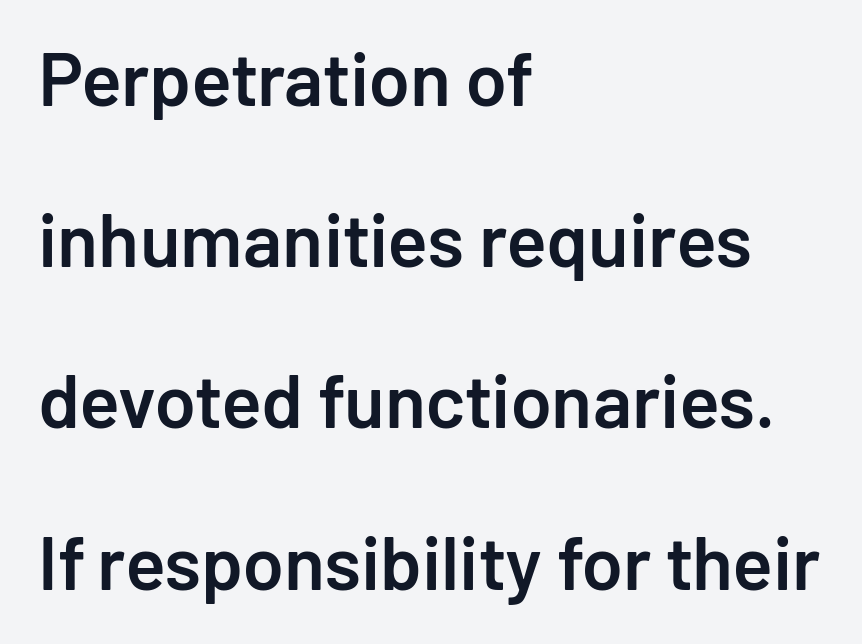
This is moderately heavy type, rendered in semibold. The type family on display is of the sans-serif kind. Just letters on the line, the space beneath them empty. Baseline-to-baseline distance is far greater than the letter height. Do the characters align in a grid? No, the font is proportional. Layout note: lines flush left.
